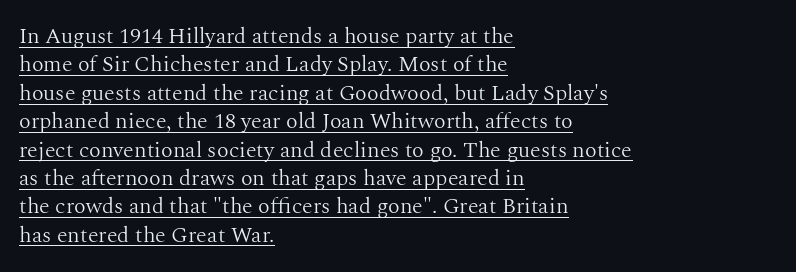
Q: Is the text bold? A: No.
Q: Is the text italic (slanted)? A: No, it is upright.
Q: Is the text underlined? A: Yes.
Q: How is the paragraph aligned? A: Left-aligned.
Q: Is the spacing between letters normal or unusually wide? A: Normal.
Q: Is the spacing between lines tight, normal or loose? A: Normal.
